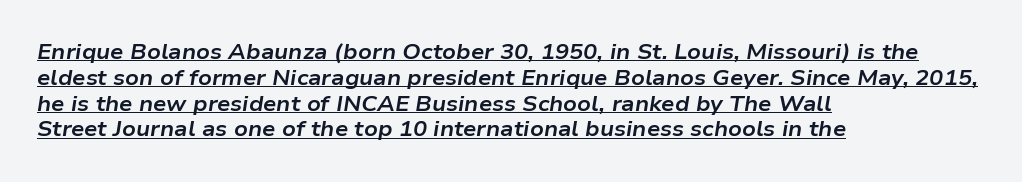
What weight is shown? A full bold with thick strokes. The whole block is typeset with a tilt. Horizontal alignment here is leftward, the default for most running prose. The passage shown has conventional tracking throughout. A baseline rule has been typeset under these characters.
